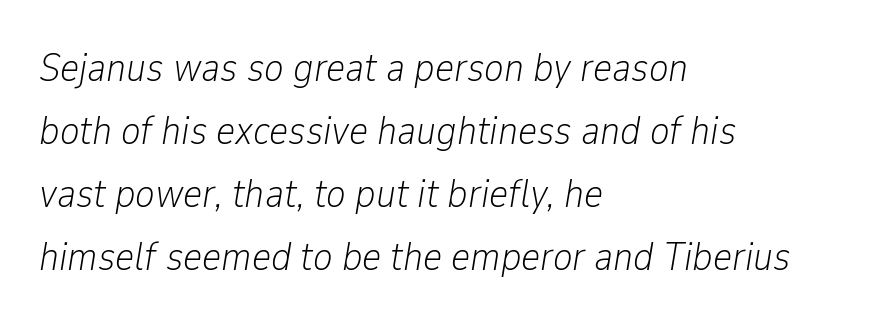
The image shows 41 px light, condensed type, italic (leaning right); set left-aligned, normal line spacing (1.54x), normal letter spacing, not underlined; low stroke contrast and a medium x-height.
